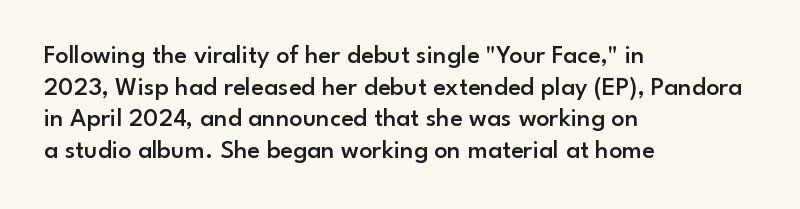
{"italic": "no", "bold": "semi", "underline": "no", "align": "left", "line_spacing_ratio": 1.22, "letter_spacing": "normal", "letter_spacing_em": 0.0, "glyph_px": 26}
